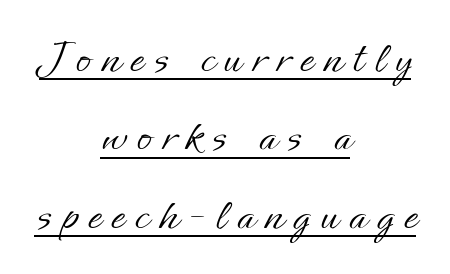
The rendering uses natural spacing where letterforms have individual widths. Vertical spacing — default. Does the copy run flush right? No — it is centered line by line. Has an underline been added? It has. These glyphs show unthickened strokes, regular width or finer.
